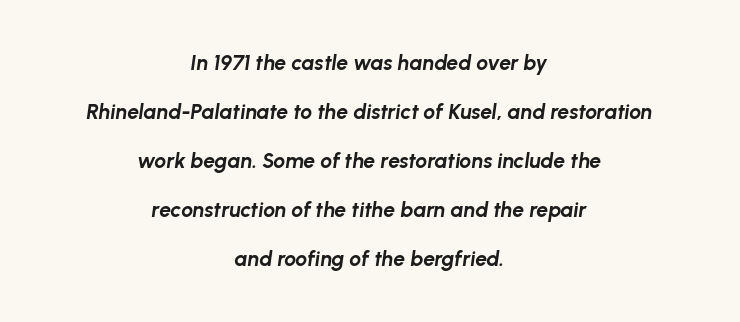
Q: Is the text bold? A: Yes.
Q: Is the text italic (slanted)? A: Yes, it leans right by about 8 degrees.
Q: Is the text underlined? A: No.
Q: How is the paragraph aligned? A: Centered.
Q: Is the spacing between letters normal or unusually wide? A: Normal.
Q: Is the spacing between lines tight, normal or loose? A: Loose.
